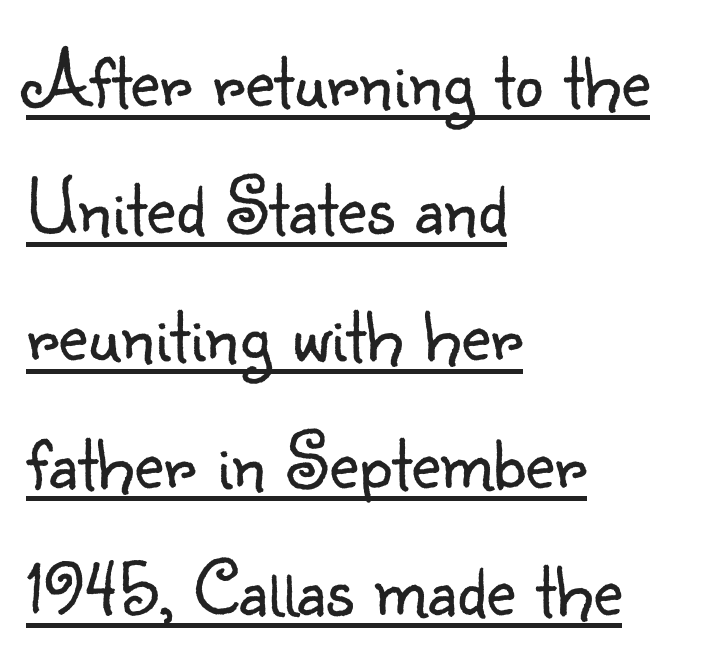
Q: Is the text bold? A: No.
Q: Is the text italic (slanted)? A: No, it is upright.
Q: Is the typeface a serif or a sans-serif typeface? A: Sans-serif.
Q: Is the text underlined? A: Yes.
Q: How is the paragraph aligned? A: Left-aligned.
Q: Is the spacing between letters normal or unusually wide? A: Normal.
Q: Is the spacing between lines tight, normal or loose? A: Normal.
Q: Width (condensed, normal, or wide)? A: Normal.
Q: Stroke contrast? A: Low.
Q: x-height? A: Small.
Q: Monospaced? A: No.
